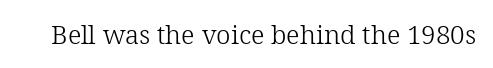
Q: Is the text bold? A: No.
Q: Is the text italic (slanted)? A: No, it is upright.
Q: Is the text underlined? A: No.
Q: Is the spacing between letters normal or unusually wide? A: Normal.
